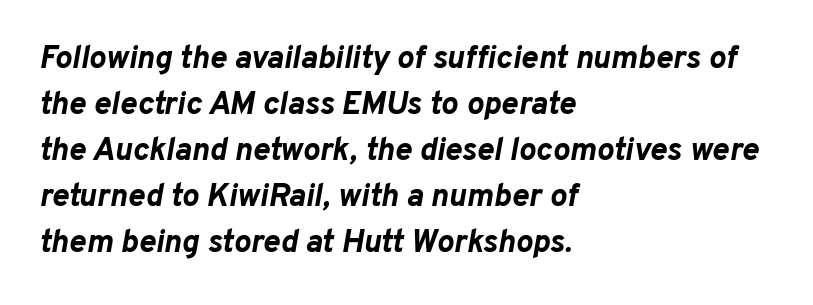
{"italic": "yes", "lean": "right", "slant_degrees": 10, "bold": "yes", "weight": "bold", "width": "normal", "stroke_contrast": "low", "x_height": "medium", "monospaced": "no", "underline": "no", "align": "left", "line_spacing": "normal", "line_spacing_ratio": 1.44, "letter_spacing": "normal", "letter_spacing_em": 0.0, "glyph_px": 32}
